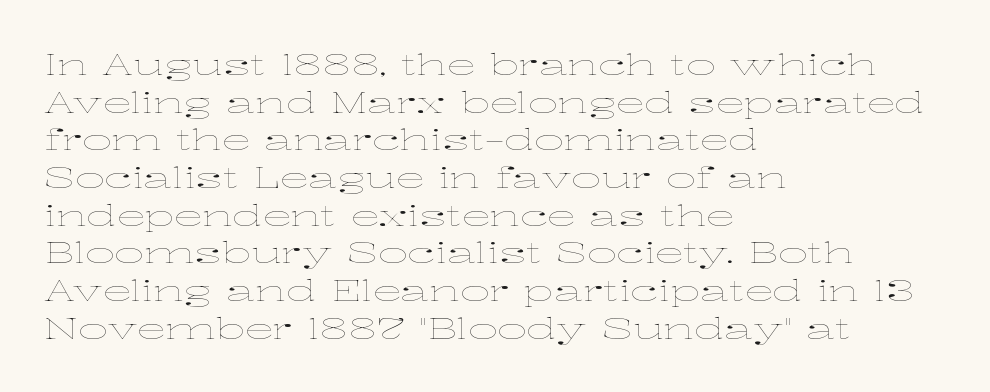
The image shows 29 px thin, wide type, upright; set left-aligned, normal line spacing (1.3x), normal letter spacing, not underlined; low stroke contrast and a medium x-height.
